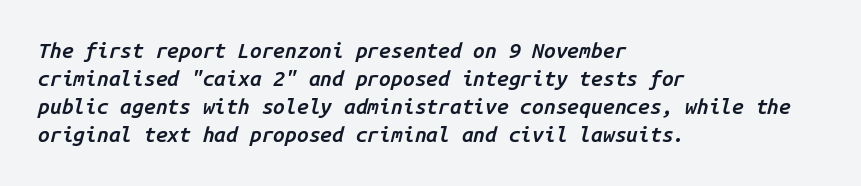
Q: Is the text bold? A: Semi-bold.
Q: Is the text italic (slanted)? A: Yes, it leans right by about 14 degrees.
Q: Is the text underlined? A: No.
Q: How is the paragraph aligned? A: Left-aligned.
Q: Is the spacing between letters normal or unusually wide? A: Normal.
Q: Is the spacing between lines tight, normal or loose? A: Normal.
